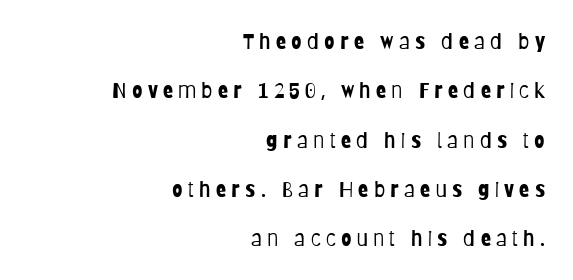
The image shows 21 px text type, upright; set right-aligned, loose line spacing (2.35x), unusually wide letter spacing (+0.25 em), not underlined.
